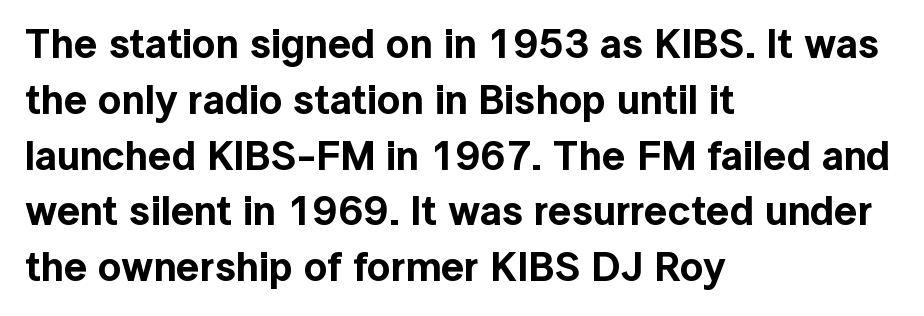
The image shows 41 px sans-serif type, upright; set left-aligned, normal line spacing (1.36x), normal letter spacing, not underlined; a medium x-height.
